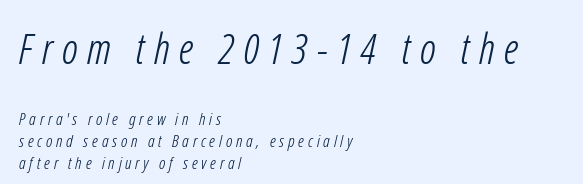
{"serif": "no", "bold": "no", "weight": "light", "width": "condensed", "stroke_contrast": "low", "x_height": "medium", "monospaced": "no", "underline": "no", "align": "left", "line_spacing": "normal", "line_spacing_ratio": 1.28, "letter_spacing": "wide", "letter_spacing_em": 0.22, "larger_block": "first", "size_ratio": 2.47, "glyph_px": 42}
